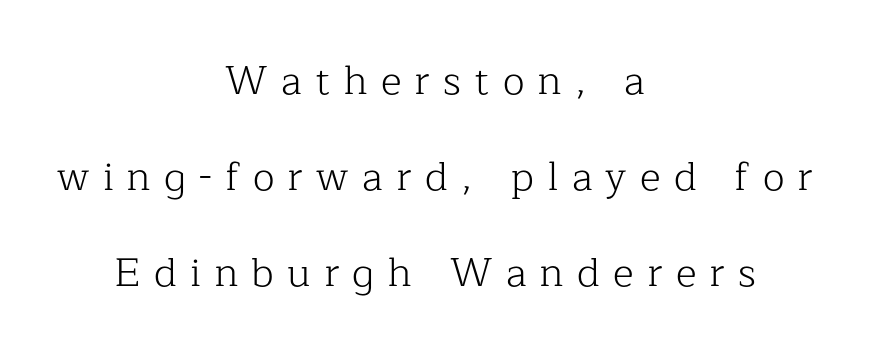
Q: Is the text bold? A: No.
Q: Is the text italic (slanted)? A: No, it is upright.
Q: Is the typeface a serif or a sans-serif typeface? A: Serif.
Q: Is the text underlined? A: No.
Q: How is the paragraph aligned? A: Centered.
Q: Is the spacing between letters normal or unusually wide? A: Unusually wide.
Q: Is the spacing between lines tight, normal or loose? A: Loose.
Q: Width (condensed, normal, or wide)? A: Normal.
Q: Stroke contrast? A: Low.
Q: x-height? A: Medium.
Q: Monospaced? A: No.
